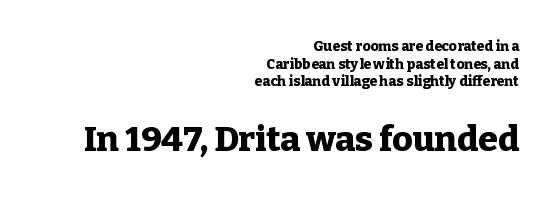
Q: Is the text bold? A: Yes.
Q: Is the text italic (slanted)? A: No, it is upright.
Q: Is the typeface a serif or a sans-serif typeface? A: Serif.
Q: Is the text underlined? A: No.
Q: How is the paragraph aligned? A: Right-aligned.
Q: Is the spacing between letters normal or unusually wide? A: Normal.
Q: Is the spacing between lines tight, normal or loose? A: Normal.
Q: Which block of text is set in a larger size, the first (top) or the second (bottom)? A: The second (bottom) one.
Q: Width (condensed, normal, or wide)? A: Normal.
Q: Stroke contrast? A: Low.
Q: x-height? A: Medium.
Q: Monospaced? A: No.
